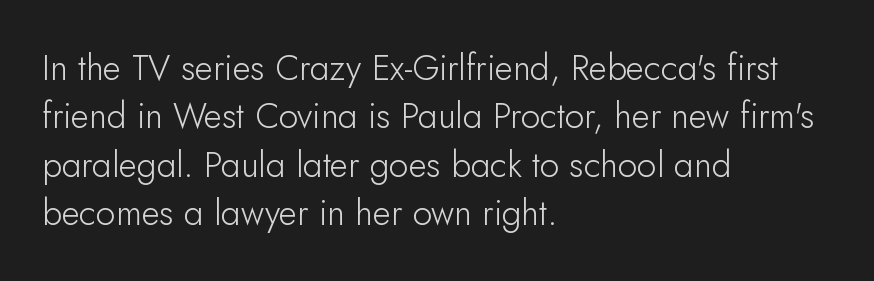
Q: Is the text bold? A: No.
Q: Is the text italic (slanted)? A: No, it is upright.
Q: Is the typeface a serif or a sans-serif typeface? A: Sans-serif.
Q: Is the text underlined? A: No.
Q: How is the paragraph aligned? A: Left-aligned.
Q: Is the spacing between letters normal or unusually wide? A: Normal.
Q: Is the spacing between lines tight, normal or loose? A: Normal.
Q: Width (condensed, normal, or wide)? A: Normal.
Q: Stroke contrast? A: Low.
Q: x-height? A: Small.
Q: Monospaced? A: No.
